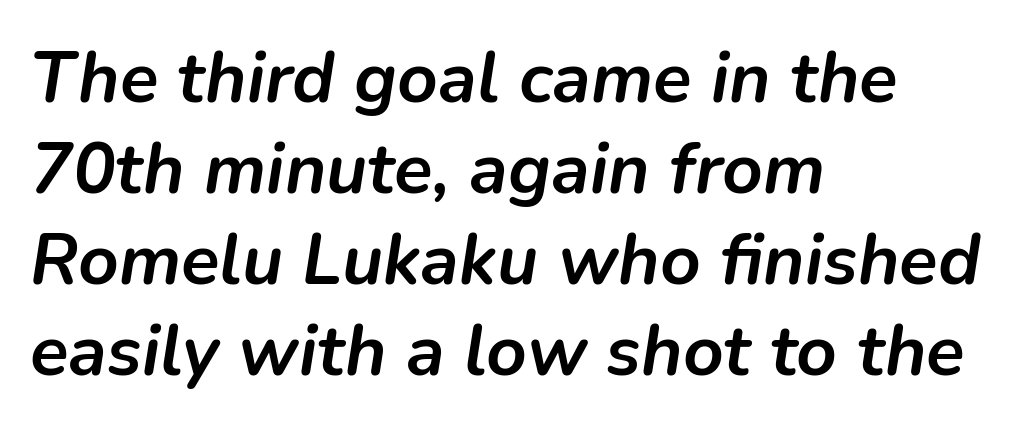
The image shows 71 px semibold type, italic (leaning right); set left-aligned, normal line spacing (1.28x), normal letter spacing, not underlined; low stroke contrast and a medium x-height.
